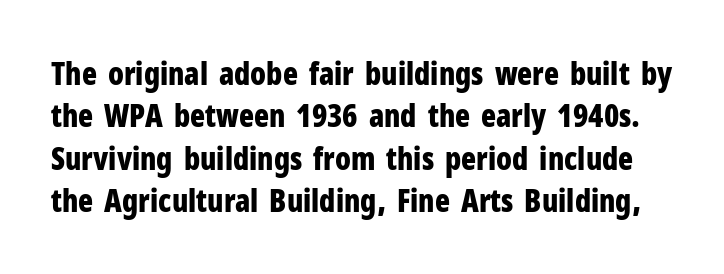
The image shows 31 px bold, condensed sans-serif type, upright; set normal line spacing (1.37x), normal letter spacing, not underlined; low stroke contrast and a medium x-height.
